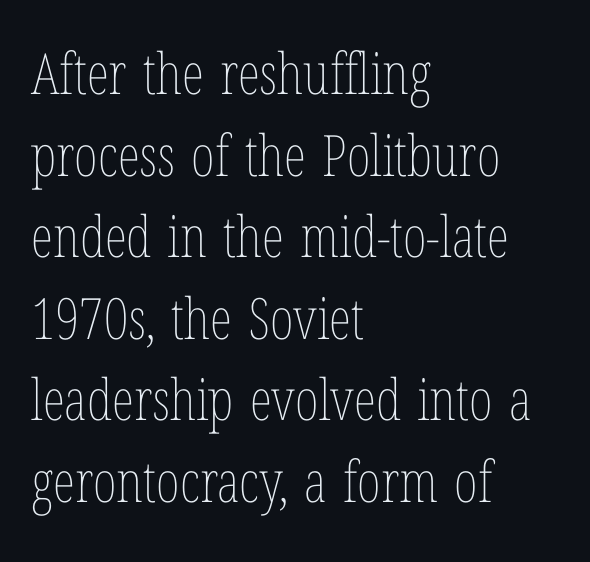
The specimen omits any rule beneath the text block's lines. The line-height multiplier appears to be the usual default. The passage shown is typed in a proportional face where columns would drift. Upright lettering throughout. This reads as an unemphasized weight, regular at the heaviest.
